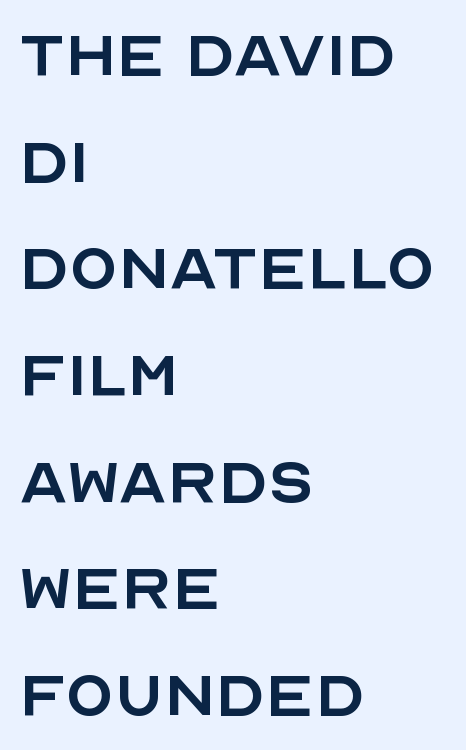
A student would call this left alignment; a typographer would say flush left, rag right. Each row of text sits above clean, open space. Is the letter spacing exaggerated? No — it looks like the ordinary default. Varying glyph widths throughout — classic text-font behaviour.
